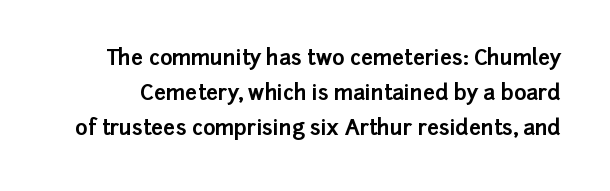
{"italic": "no", "bold": "yes", "underline": "no", "line_spacing": "normal", "line_spacing_ratio": 1.67, "letter_spacing": "normal", "letter_spacing_em": 0.0, "glyph_px": 21}
